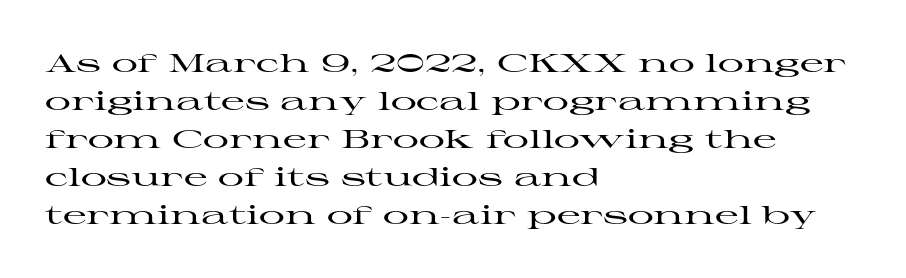
Vertical strokes here are truly vertical. Inter-character spacing is left at the font's built-in metrics. Beneath every word, the page is bare. The typesetter chose a ragged-right arrangement here. Quick note: interline space is typical.
